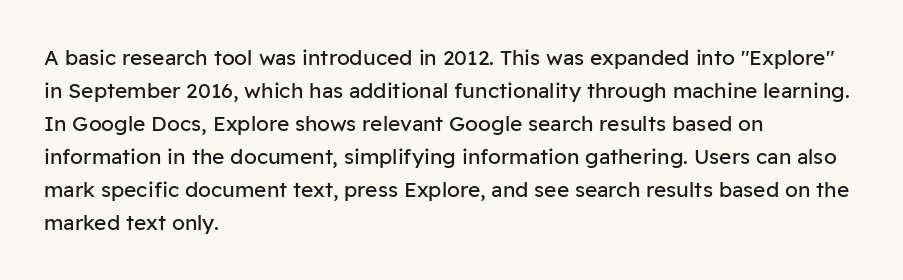
The image shows 21 px text type, upright; set left-aligned, normal line spacing (1.57x), normal letter spacing, not underlined.
